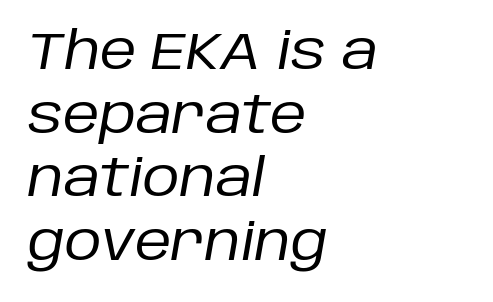
Q: Is the text bold? A: No.
Q: Is the text italic (slanted)? A: Yes, it leans right by about 10 degrees.
Q: Is the text underlined? A: No.
Q: How is the paragraph aligned? A: Left-aligned.
Q: Is the spacing between letters normal or unusually wide? A: Normal.
Q: Is the spacing between lines tight, normal or loose? A: Normal.
Q: Width (condensed, normal, or wide)? A: Normal.
Q: Stroke contrast? A: Low.
Q: x-height? A: Large.
Q: Monospaced? A: No.
